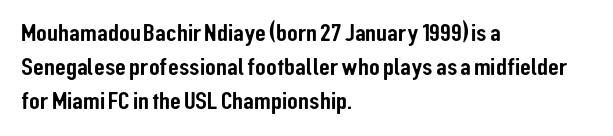
Q: Is the text italic (slanted)? A: No, it is upright.
Q: Is the text underlined? A: No.
Q: How is the paragraph aligned? A: Left-aligned.
Q: Is the spacing between letters normal or unusually wide? A: Normal.
Q: Is the spacing between lines tight, normal or loose? A: Normal.
